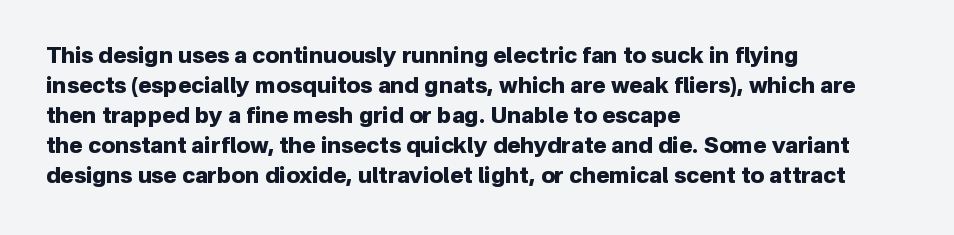
The image shows 22 px bold type, upright; set left-aligned, normal line spacing (1.36x), normal letter spacing, not underlined.
